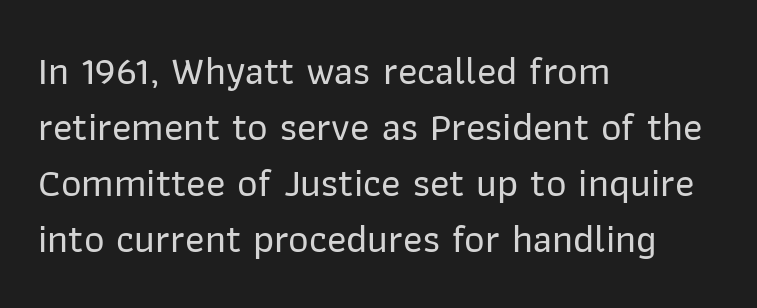
{"serif": "no", "italic": "no", "width": "normal", "stroke_contrast": "low", "x_height": "medium", "monospaced": "no", "underline": "no", "align": "left", "line_spacing": "normal", "line_spacing_ratio": 1.4, "letter_spacing": "normal", "letter_spacing_em": 0.0, "glyph_px": 40}
